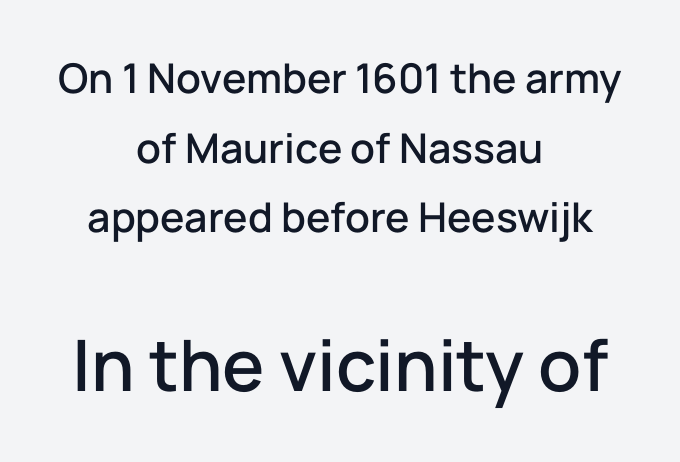
Q: Is the text italic (slanted)? A: No, it is upright.
Q: Is the typeface a serif or a sans-serif typeface? A: Sans-serif.
Q: Is the text underlined? A: No.
Q: How is the paragraph aligned? A: Centered.
Q: Is the spacing between letters normal or unusually wide? A: Normal.
Q: Is the spacing between lines tight, normal or loose? A: Normal.
Q: Which block of text is set in a larger size, the first (top) or the second (bottom)? A: The second (bottom) one.
Q: Width (condensed, normal, or wide)? A: Normal.
Q: Stroke contrast? A: Low.
Q: x-height? A: Medium.
Q: Monospaced? A: No.
